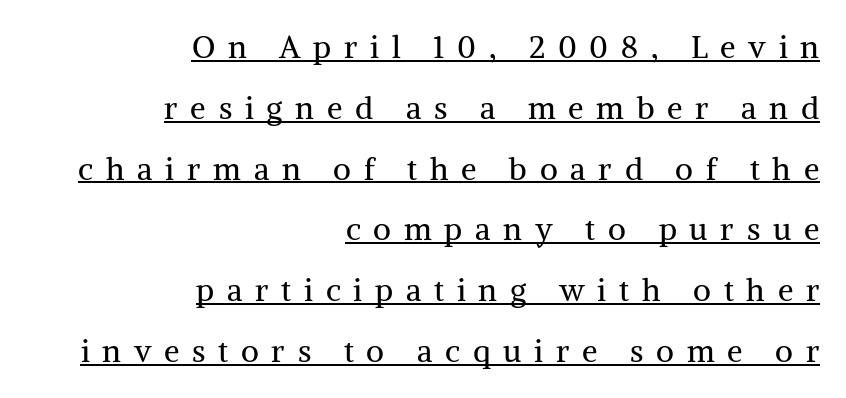
{"serif": "yes", "italic": "no", "bold": "no", "weight": "regular", "width": "normal", "stroke_contrast": "medium", "x_height": "medium", "monospaced": "no", "underline": "yes", "align": "right", "line_spacing": "loose", "line_spacing_ratio": 1.96, "letter_spacing": "wide", "letter_spacing_em": 0.41, "glyph_px": 31}
